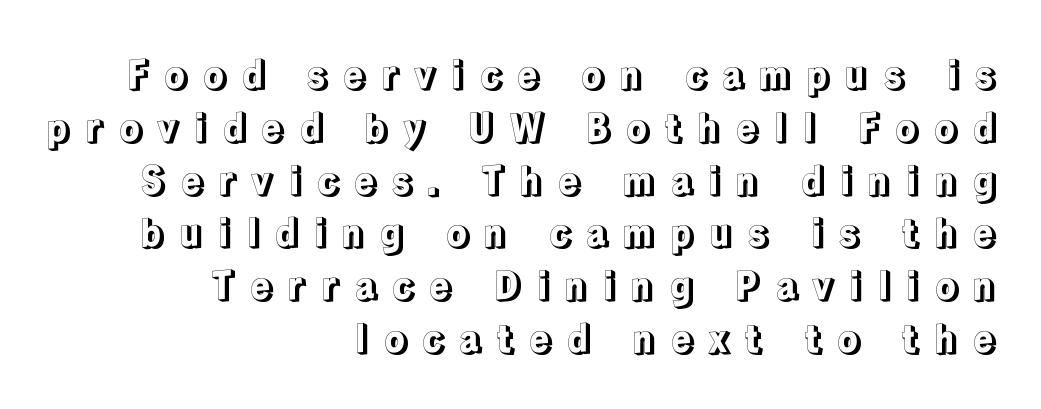
Q: Is the text italic (slanted)? A: No, it is upright.
Q: Is the text underlined? A: No.
Q: How is the paragraph aligned? A: Right-aligned.
Q: Is the spacing between letters normal or unusually wide? A: Unusually wide.
Q: Is the spacing between lines tight, normal or loose? A: Normal.
Q: Width (condensed, normal, or wide)? A: Normal.
Q: x-height? A: Medium.
Q: Monospaced? A: No.
